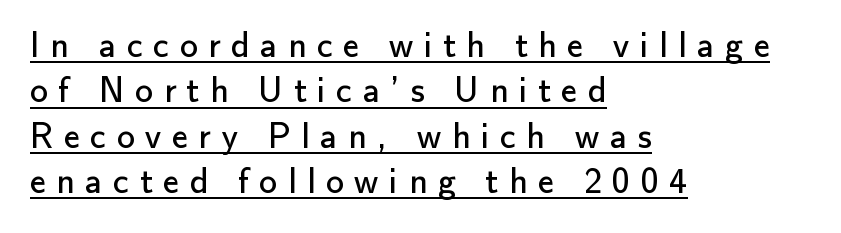
Q: Is the text bold? A: No.
Q: Is the text italic (slanted)? A: No, it is upright.
Q: Is the typeface a serif or a sans-serif typeface? A: Sans-serif.
Q: Is the text underlined? A: Yes.
Q: How is the paragraph aligned? A: Left-aligned.
Q: Is the spacing between letters normal or unusually wide? A: Unusually wide.
Q: Is the spacing between lines tight, normal or loose? A: Normal.
Q: Width (condensed, normal, or wide)? A: Normal.
Q: Stroke contrast? A: Low.
Q: x-height? A: Small.
Q: Monospaced? A: No.
